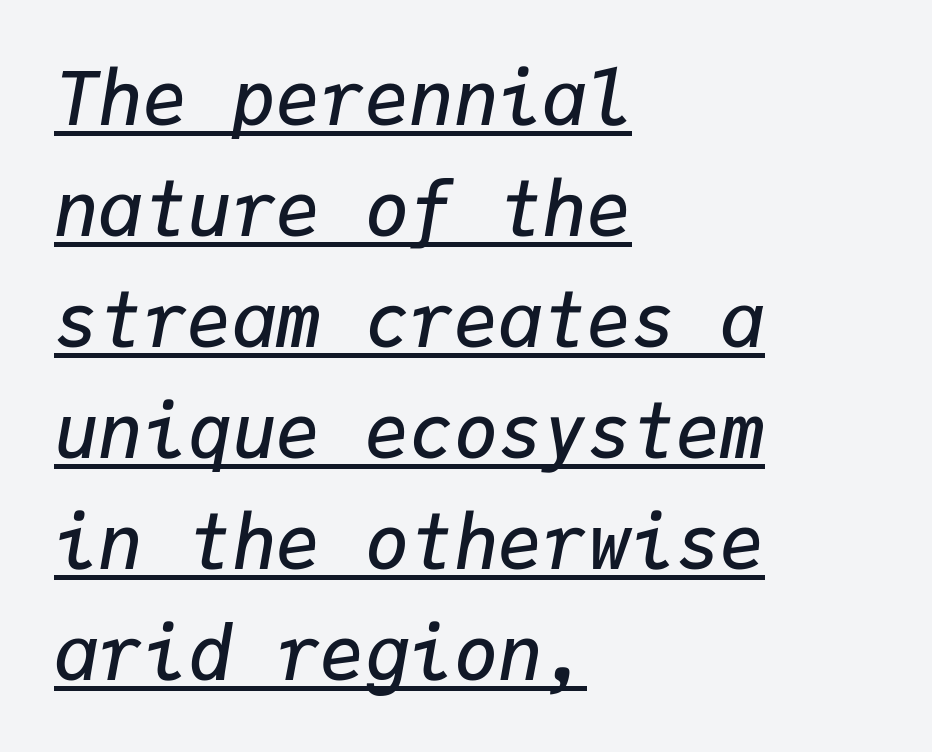
{"italic": "yes", "lean": "right", "slant_degrees": 9, "bold": "semi", "weight": "semibold", "width": "normal", "stroke_contrast": "low", "x_height": "medium", "monospaced": "yes", "underline": "yes", "align": "left", "line_spacing": "normal", "line_spacing_ratio": 1.5, "letter_spacing": "normal", "letter_spacing_em": 0.0, "glyph_px": 74}
